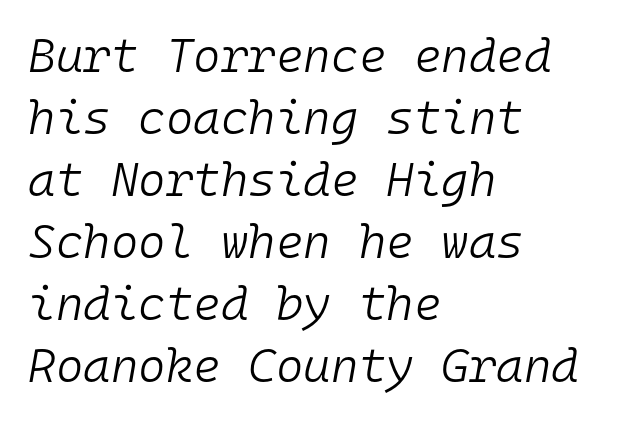
Q: Is the text bold? A: No.
Q: Is the text italic (slanted)? A: Yes, it leans right by about 10 degrees.
Q: Is the text underlined? A: No.
Q: How is the paragraph aligned? A: Left-aligned.
Q: Is the spacing between letters normal or unusually wide? A: Normal.
Q: Is the spacing between lines tight, normal or loose? A: Normal.
Q: Width (condensed, normal, or wide)? A: Normal.
Q: Stroke contrast? A: Low.
Q: x-height? A: Medium.
Q: Monospaced? A: Yes.
